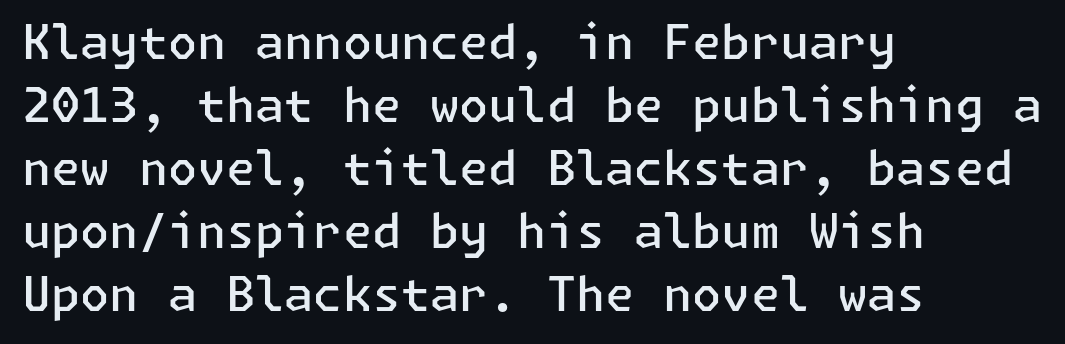
Q: Is the text bold? A: Semi-bold.
Q: Is the text italic (slanted)? A: No, it is upright.
Q: Is the typeface a serif or a sans-serif typeface? A: Sans-serif.
Q: Is the text underlined? A: No.
Q: How is the paragraph aligned? A: Left-aligned.
Q: Is the spacing between letters normal or unusually wide? A: Normal.
Q: Is the spacing between lines tight, normal or loose? A: Normal.
Q: Width (condensed, normal, or wide)? A: Normal.
Q: Stroke contrast? A: Low.
Q: x-height? A: Medium.
